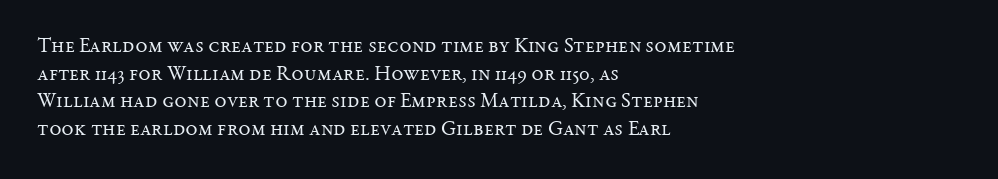
The image shows 21 px text type, upright; set left-aligned, normal line spacing (1.31x), normal letter spacing, not underlined.
